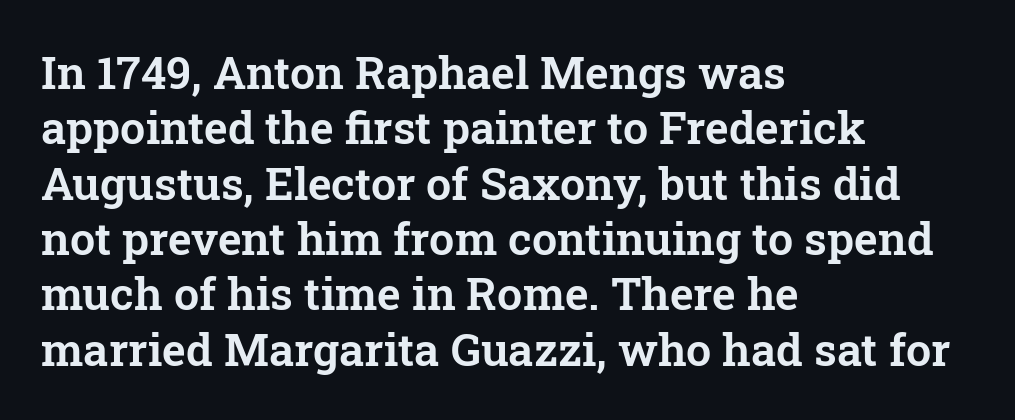
This is the regular roman posture of the typeface. The passage shown is typed in a proportional face where columns would drift. The tracking reads as untouched default to a designer's eye. Small tapered or slab feet sit at the stroke ends, so this counts as serif. A student would call this left alignment; a typographer would say flush left, rag right.
